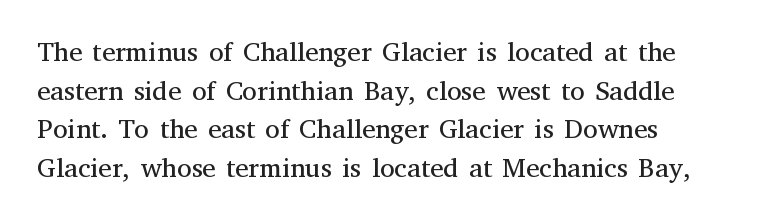
The image shows 27 px text type, upright; set normal line spacing (1.43x), normal letter spacing, not underlined.
